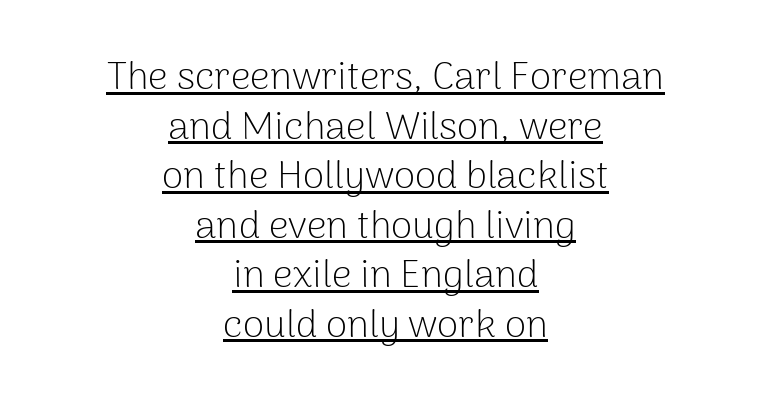
Q: Is the text bold? A: No.
Q: Is the text italic (slanted)? A: No, it is upright.
Q: Is the typeface a serif or a sans-serif typeface? A: Sans-serif.
Q: Is the text underlined? A: Yes.
Q: How is the paragraph aligned? A: Centered.
Q: Is the spacing between letters normal or unusually wide? A: Normal.
Q: Is the spacing between lines tight, normal or loose? A: Normal.
Q: Width (condensed, normal, or wide)? A: Normal.
Q: Stroke contrast? A: Low.
Q: x-height? A: Medium.
Q: Monospaced? A: No.
